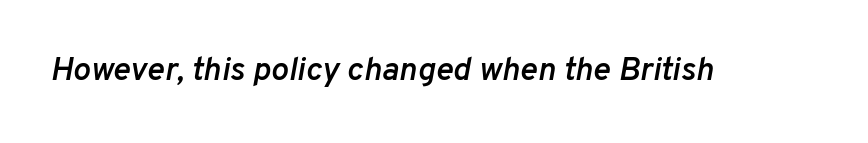
{"italic": "yes", "lean": "right", "slant_degrees": 10, "bold": "semi", "weight": "semibold", "width": "normal", "stroke_contrast": "low", "x_height": "medium", "monospaced": "no", "underline": "no", "letter_spacing": "normal", "letter_spacing_em": 0.0, "glyph_px": 33}
